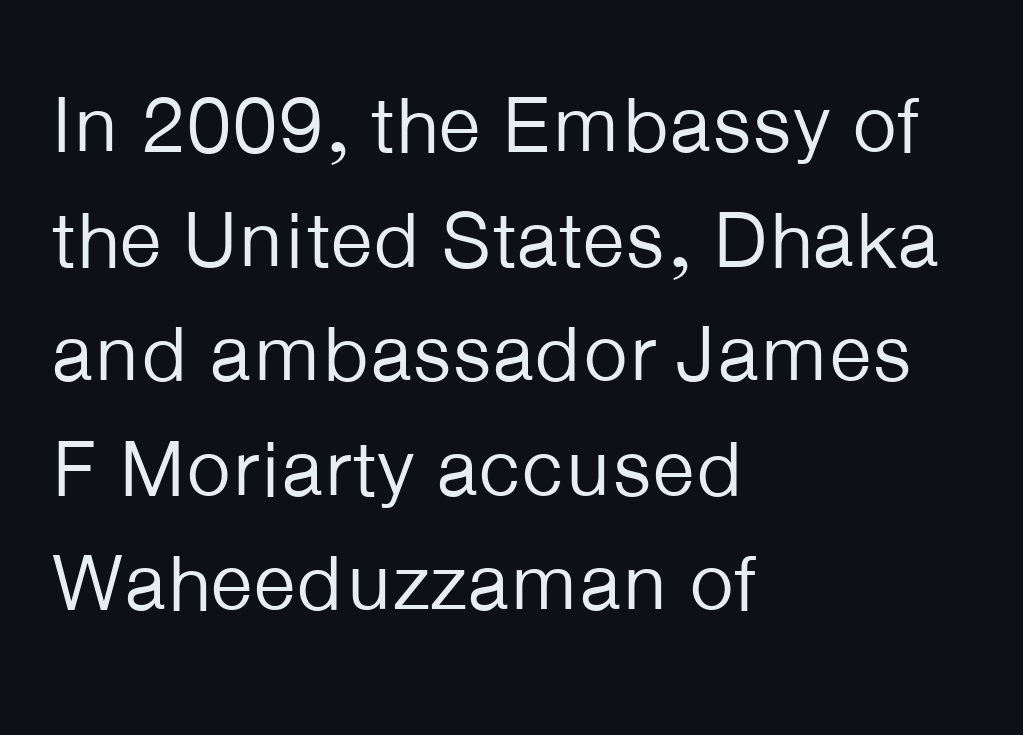
Q: Is the text bold? A: No.
Q: Is the text italic (slanted)? A: No, it is upright.
Q: Is the typeface a serif or a sans-serif typeface? A: Sans-serif.
Q: Is the text underlined? A: No.
Q: How is the paragraph aligned? A: Left-aligned.
Q: Is the spacing between letters normal or unusually wide? A: Normal.
Q: Is the spacing between lines tight, normal or loose? A: Normal.
Q: Width (condensed, normal, or wide)? A: Normal.
Q: Stroke contrast? A: Low.
Q: x-height? A: Medium.
Q: Monospaced? A: No.
